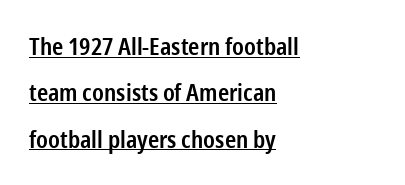
Q: Is the text bold? A: Semi-bold.
Q: Is the text italic (slanted)? A: No, it is upright.
Q: Is the text underlined? A: Yes.
Q: How is the paragraph aligned? A: Left-aligned.
Q: Is the spacing between letters normal or unusually wide? A: Normal.
Q: Is the spacing between lines tight, normal or loose? A: Loose.
